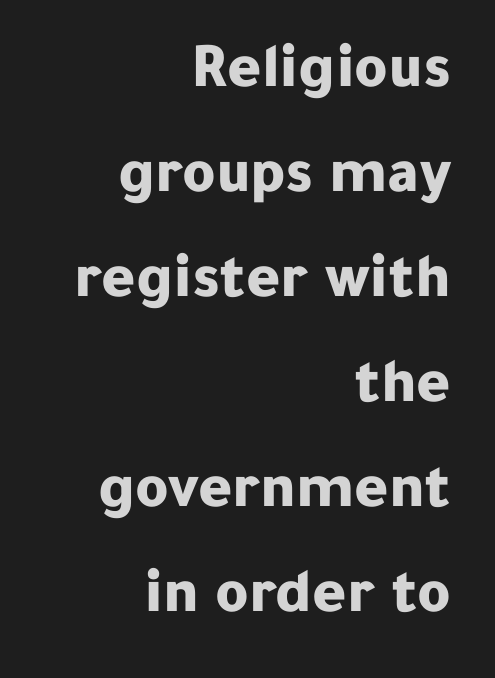
The image shows 64 px bold sans-serif type, upright; set right-aligned, normal line spacing (1.64x), normal letter spacing, not underlined; low stroke contrast and a medium x-height.
